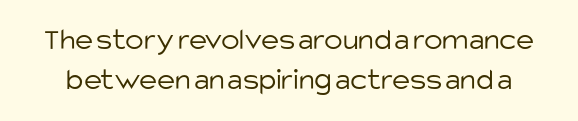
The image shows 31 px light sans-serif type, upright; set normal line spacing (1.3x), normal letter spacing, not underlined; low stroke contrast and a large x-height.
